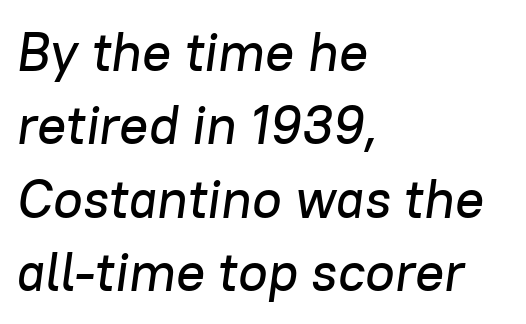
Q: Is the text italic (slanted)? A: Yes, it leans right by about 8 degrees.
Q: Is the text underlined? A: No.
Q: How is the paragraph aligned? A: Left-aligned.
Q: Is the spacing between letters normal or unusually wide? A: Normal.
Q: Is the spacing between lines tight, normal or loose? A: Normal.
Q: Width (condensed, normal, or wide)? A: Normal.
Q: Stroke contrast? A: Low.
Q: x-height? A: Medium.
Q: Monospaced? A: No.
